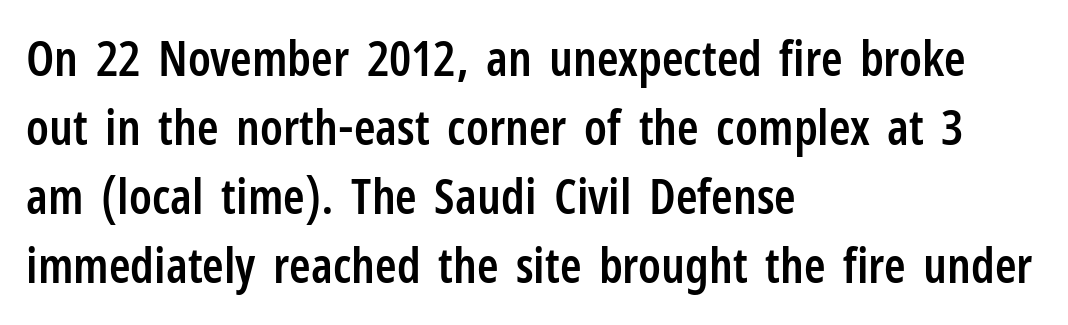
Q: Is the text bold? A: Semi-bold.
Q: Is the text italic (slanted)? A: No, it is upright.
Q: Is the typeface a serif or a sans-serif typeface? A: Sans-serif.
Q: Is the text underlined? A: No.
Q: How is the paragraph aligned? A: Left-aligned.
Q: Is the spacing between letters normal or unusually wide? A: Normal.
Q: Is the spacing between lines tight, normal or loose? A: Normal.
Q: Width (condensed, normal, or wide)? A: Condensed.
Q: Stroke contrast? A: Low.
Q: x-height? A: Medium.
Q: Monospaced? A: No.
